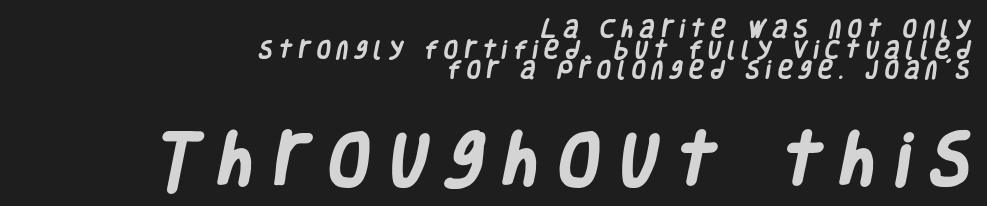
The image shows 60 px heavy, condensed sans-serif type; set right-aligned, tight line spacing (1.03x), unusually wide letter spacing (+0.33 em), not underlined; the second (bottom) block is 3.0x larger; low stroke contrast and a large x-height.
